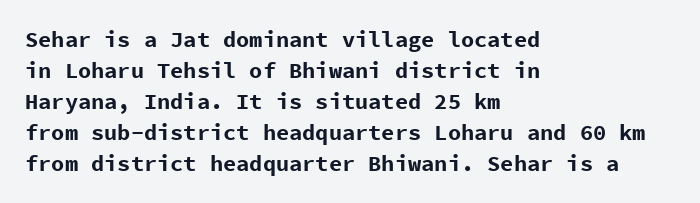
Ordinary non-slanted type is in use. The space between consecutive lines is moderate. The strokes are fattened all the way to bold. No extra tracking has been applied to these lines. Quick note: underline off. The typesetter chose a ragged-right arrangement here.
